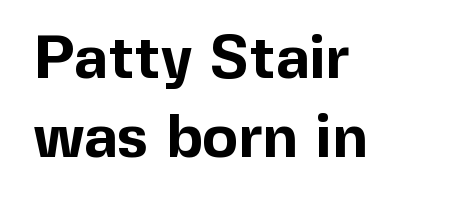
The image shows 60 px bold sans-serif type, upright; set left-aligned, normal line spacing (1.32x), normal letter spacing, not underlined; a medium x-height.
